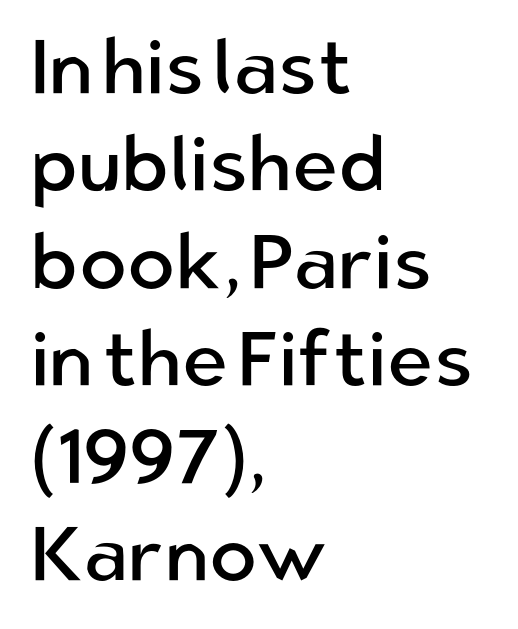
Q: Is the text bold? A: No.
Q: Is the text italic (slanted)? A: No, it is upright.
Q: Is the typeface a serif or a sans-serif typeface? A: Sans-serif.
Q: Is the text underlined? A: No.
Q: How is the paragraph aligned? A: Left-aligned.
Q: Is the spacing between letters normal or unusually wide? A: Normal.
Q: Is the spacing between lines tight, normal or loose? A: Normal.
Q: Width (condensed, normal, or wide)? A: Normal.
Q: Stroke contrast? A: Low.
Q: x-height? A: Medium.
Q: Monospaced? A: No.
